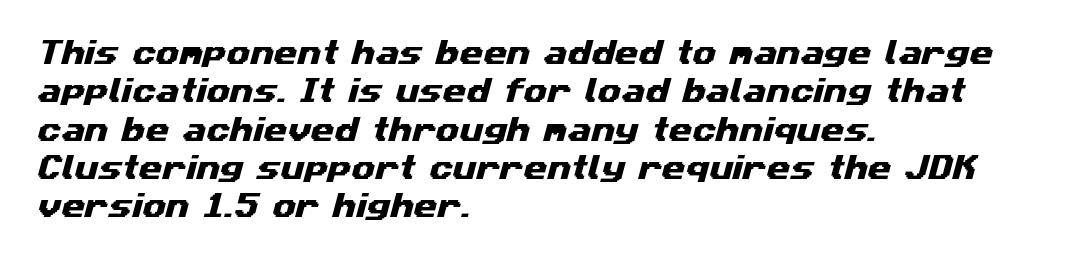
Q: Is the text underlined? A: No.
Q: How is the paragraph aligned? A: Left-aligned.
Q: Is the spacing between letters normal or unusually wide? A: Normal.
Q: Is the spacing between lines tight, normal or loose? A: Normal.
